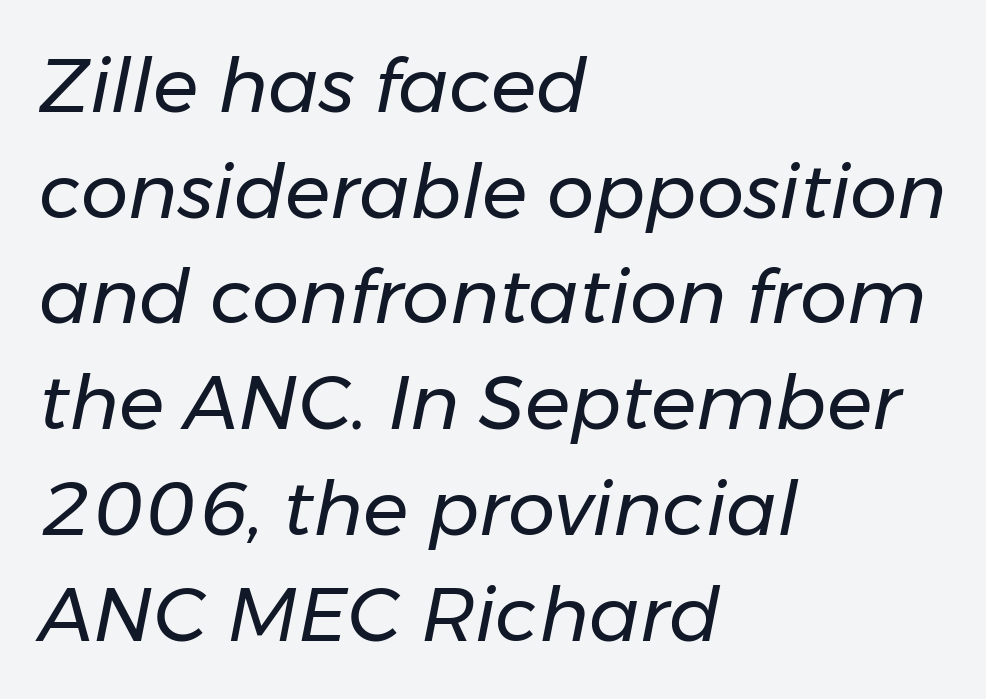
The image shows 75 px regular-weight type, italic (leaning right); set left-aligned, normal line spacing (1.41x), normal letter spacing, not underlined; low stroke contrast and a medium x-height.
